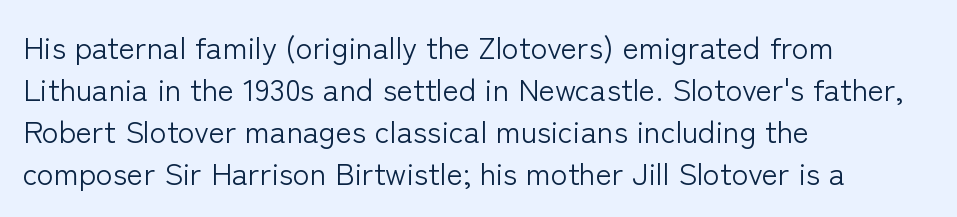
Is there any slant? The stems are plumb. The rendering uses a moderate line-height, typical for paragraphs. The rendering shows plain stroke endings on the letterforms — a sans-serif design. A clean baseline with only descenders dipping below it.
